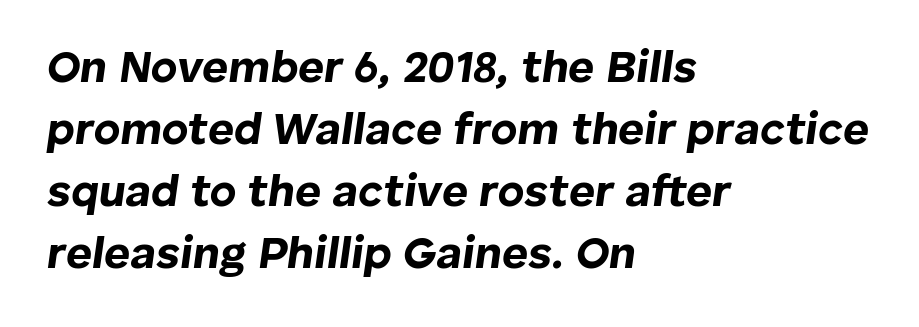
Bare-footed words on every line. Typesetter's note: full bold, strokes at maximum text heaviness. Compared with ordinary roman type, these characters are visibly tilted. One glance says typical: line gaps are just what's usual.
